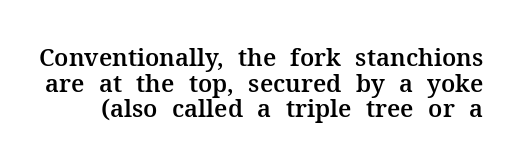
Q: Is the text italic (slanted)? A: No, it is upright.
Q: Is the text underlined? A: No.
Q: Is the spacing between letters normal or unusually wide? A: Normal.
Q: Is the spacing between lines tight, normal or loose? A: Tight.
